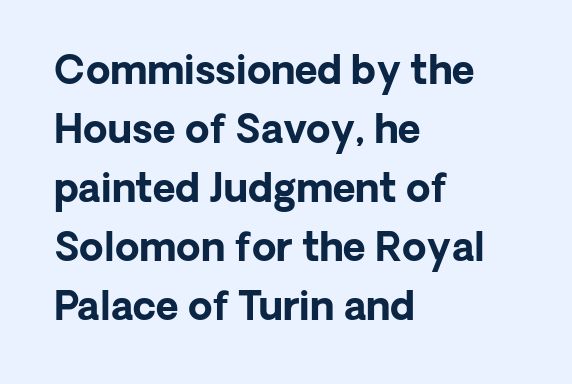
Q: Is the text bold? A: Yes.
Q: Is the text italic (slanted)? A: No, it is upright.
Q: Is the typeface a serif or a sans-serif typeface? A: Sans-serif.
Q: Is the text underlined? A: No.
Q: How is the paragraph aligned? A: Left-aligned.
Q: Is the spacing between letters normal or unusually wide? A: Normal.
Q: Is the spacing between lines tight, normal or loose? A: Normal.
Q: Width (condensed, normal, or wide)? A: Normal.
Q: Stroke contrast? A: Low.
Q: x-height? A: Medium.
Q: Monospaced? A: No.
